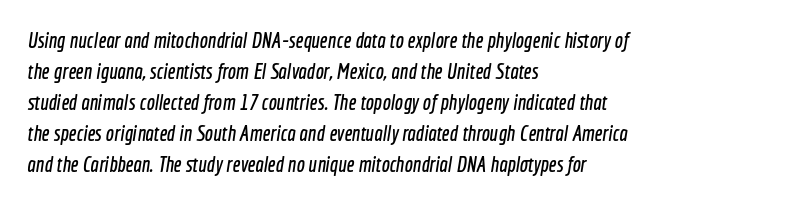
In CSS terms this would be text-align: left. Type without underlining. Does the leading feel generous? No, just average. Does extra space separate the letters? No, they use regular spacing.
